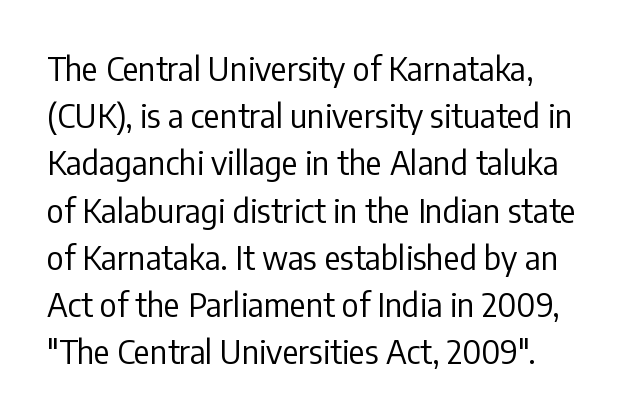
Rows of type keep a routine distance in the vertical direction. Regarding serifs, this sample does without them. No italicization has been applied; the sample stays upright. No extra ink here — the face is not bold. How are the letters spaced? Ordinarily, with no added tracking.
